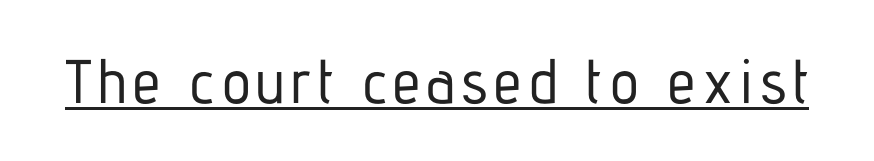
Q: Is the text italic (slanted)? A: No, it is upright.
Q: Is the typeface a serif or a sans-serif typeface? A: Sans-serif.
Q: Is the text underlined? A: Yes.
Q: Width (condensed, normal, or wide)? A: Condensed.
Q: Stroke contrast? A: Low.
Q: x-height? A: Medium.
Q: Monospaced? A: No.
